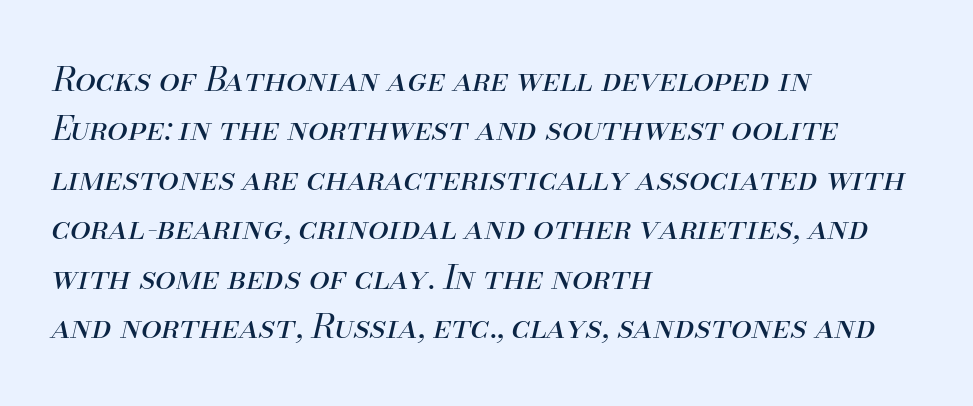
Nothing heavy about these letters — not bold at all. The rendering applies a slant to the glyphs. Characters follow at the spacing the type designer built in. This rendering features lettering with no underline. A typesetter would call this proportional, since set widths differ per character.
